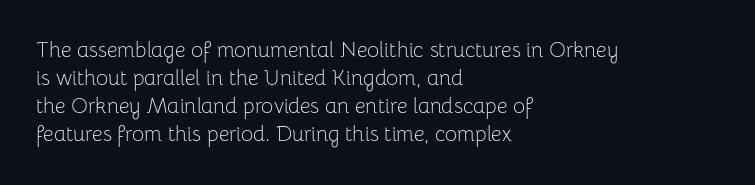
{"italic": "no", "bold": "no", "underline": "no", "align": "left", "line_spacing": "normal", "line_spacing_ratio": 1.34, "letter_spacing": "normal", "letter_spacing_em": 0.0, "glyph_px": 21}
